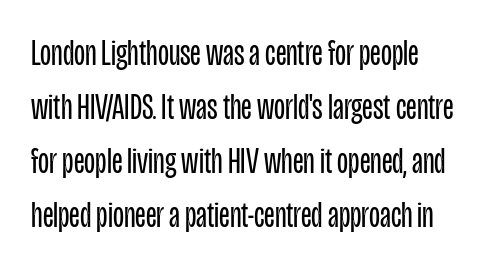
The image shows 36 px regular-weight, condensed sans-serif type, upright; set left-aligned, normal line spacing (1.5x), normal letter spacing, not underlined; low stroke contrast and a large x-height.
